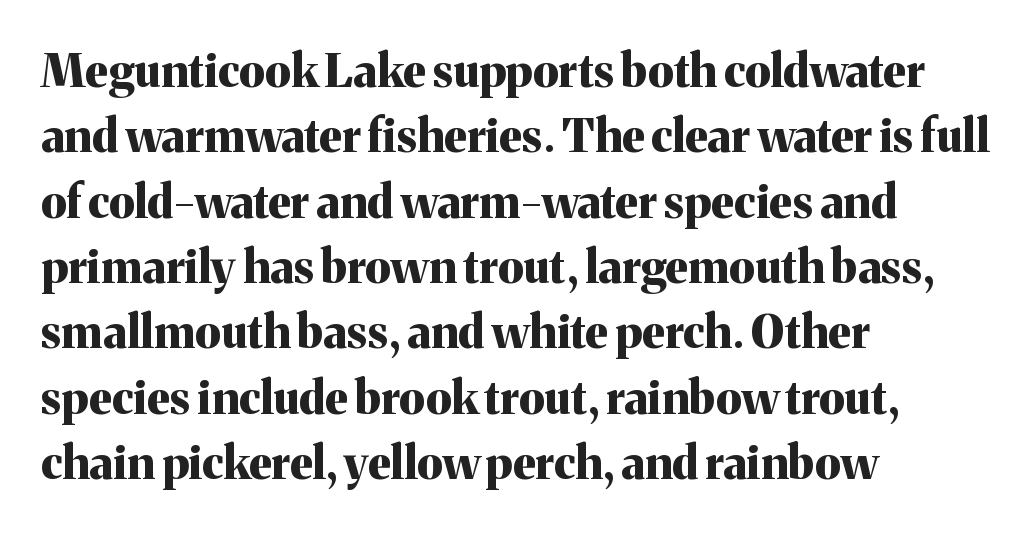
The image shows 46 px bold serif type, upright; set left-aligned, normal line spacing (1.42x), normal letter spacing, not underlined; medium stroke contrast and a medium x-height.
